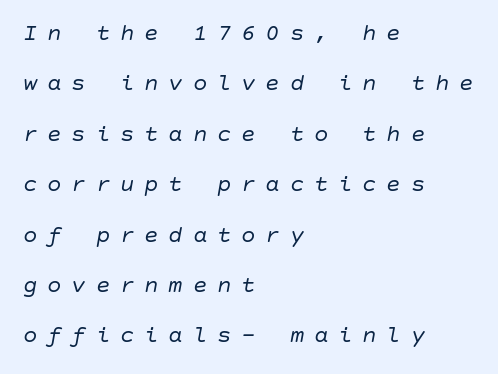
Q: Is the text bold? A: No.
Q: Is the text italic (slanted)? A: Yes, it leans right by about 10 degrees.
Q: Is the text underlined? A: No.
Q: How is the paragraph aligned? A: Left-aligned.
Q: Is the spacing between letters normal or unusually wide? A: Unusually wide.
Q: Is the spacing between lines tight, normal or loose? A: Loose.
